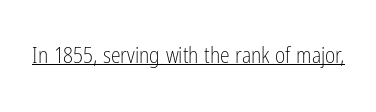
The image shows 22 px text type, upright; set normal letter spacing, underlined.
